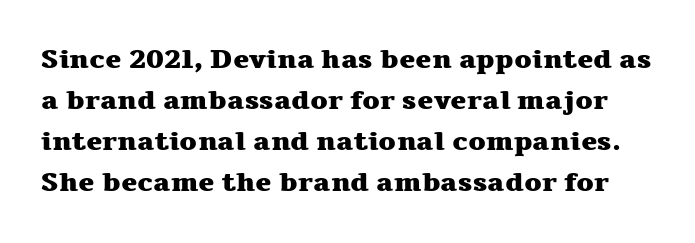
{"italic": "no", "bold": "yes", "underline": "no", "line_spacing": "normal", "line_spacing_ratio": 1.52, "letter_spacing": "normal", "letter_spacing_em": 0.0, "glyph_px": 27}
